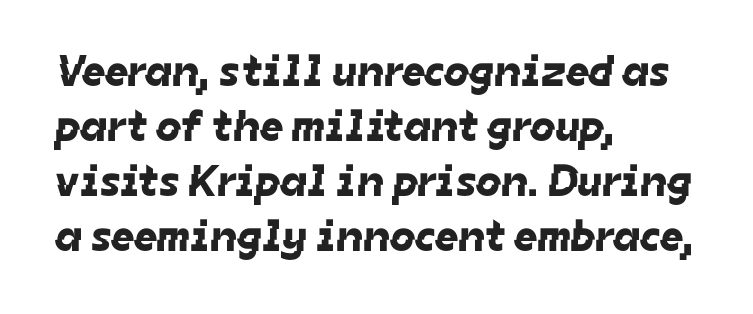
Q: Is the typeface a serif or a sans-serif typeface? A: Sans-serif.
Q: Is the text underlined? A: No.
Q: How is the paragraph aligned? A: Left-aligned.
Q: Is the spacing between letters normal or unusually wide? A: Normal.
Q: Width (condensed, normal, or wide)? A: Normal.
Q: Stroke contrast? A: Low.
Q: x-height? A: Medium.
Q: Monospaced? A: No.
